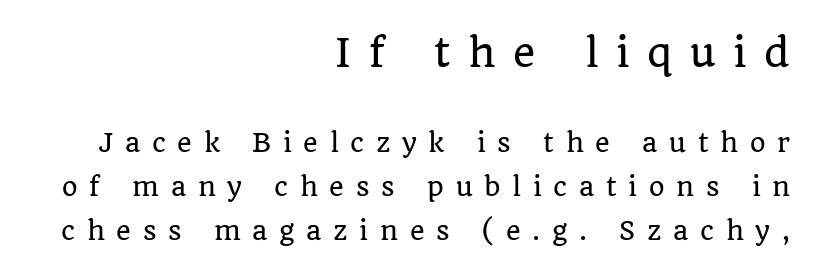
The image shows 38 px serif type, upright; set right-aligned, line spacing 1.77x, unusually wide letter spacing (+0.47 em), not underlined; the first (top) block is 1.52x larger; low stroke contrast and a large x-height.
